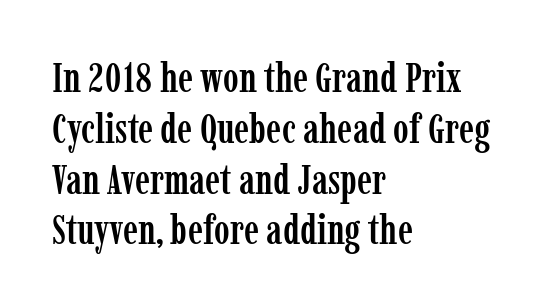
The image shows 42 px condensed serif type, upright; set left-aligned, line spacing 1.21x, normal letter spacing, not underlined; low stroke contrast and a medium x-height.
